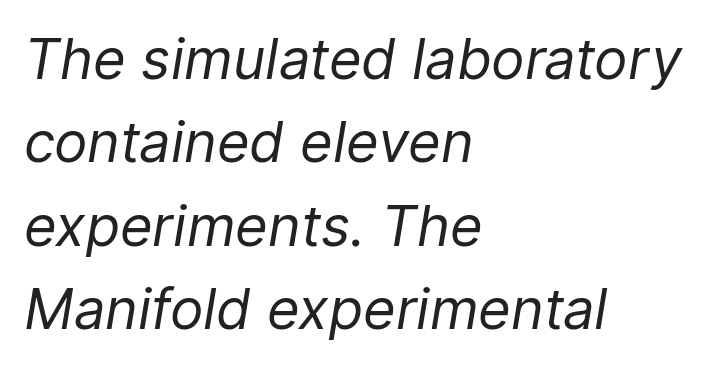
{"italic": "yes", "lean": "right", "slant_degrees": 9, "bold": "no", "weight": "regular", "width": "normal", "stroke_contrast": "low", "x_height": "medium", "monospaced": "no", "underline": "no", "align": "left", "line_spacing": "normal", "line_spacing_ratio": 1.49, "letter_spacing": "normal", "letter_spacing_em": 0.0, "glyph_px": 56}
